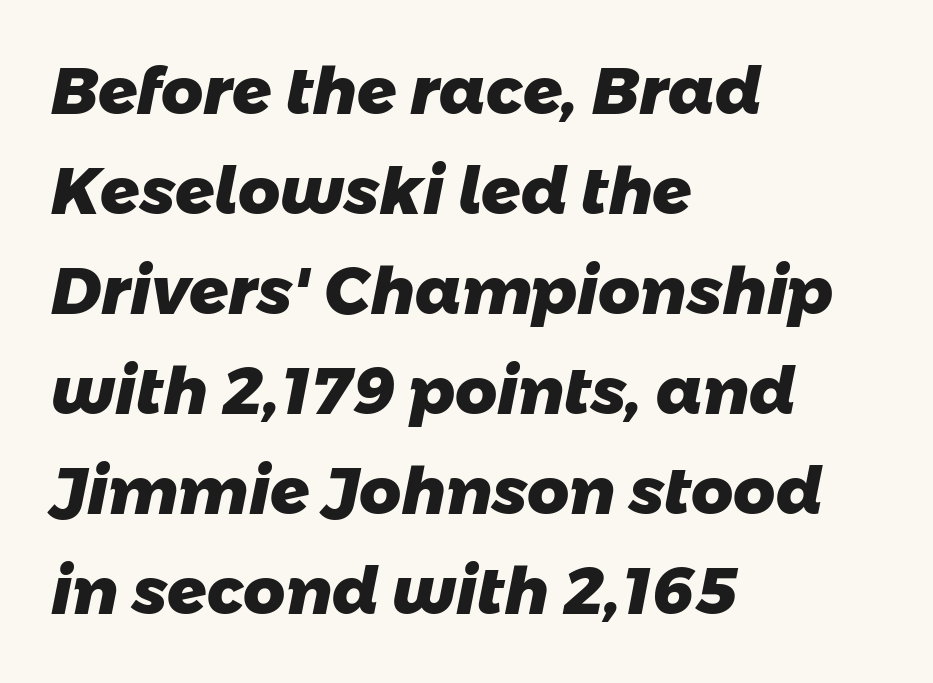
{"serif": "no", "bold": "yes", "weight": "heavy", "width": "normal", "stroke_contrast": "low", "x_height": "medium", "monospaced": "no", "underline": "no", "align": "left", "line_spacing": "normal", "line_spacing_ratio": 1.54, "letter_spacing": "normal", "letter_spacing_em": 0.0, "glyph_px": 65}
